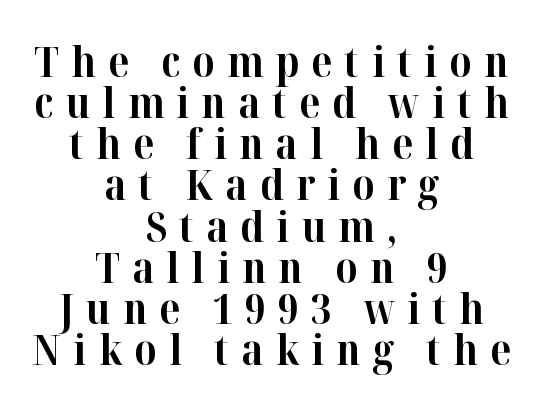
Q: Is the text bold? A: Yes.
Q: Is the text italic (slanted)? A: No, it is upright.
Q: Is the typeface a serif or a sans-serif typeface? A: Serif.
Q: Is the text underlined? A: No.
Q: How is the paragraph aligned? A: Centered.
Q: Is the spacing between letters normal or unusually wide? A: Unusually wide.
Q: Is the spacing between lines tight, normal or loose? A: Tight.
Q: Width (condensed, normal, or wide)? A: Normal.
Q: Stroke contrast? A: High.
Q: x-height? A: Medium.
Q: Monospaced? A: No.
